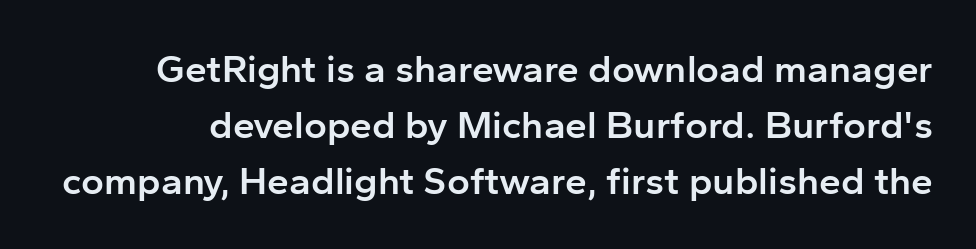
{"serif": "no", "italic": "no", "bold": "semi", "weight": "semibold", "width": "normal", "stroke_contrast": "low", "x_height": "medium", "monospaced": "no", "underline": "no", "line_spacing": "normal", "line_spacing_ratio": 1.44, "letter_spacing": "normal", "letter_spacing_em": 0.0, "glyph_px": 39}
